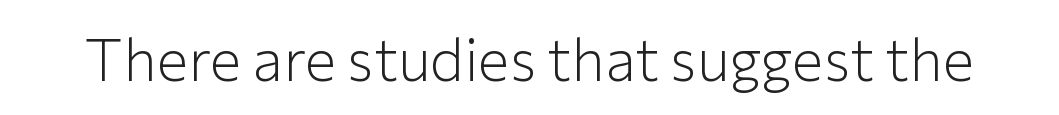
Q: Is the text bold? A: No.
Q: Is the text italic (slanted)? A: No, it is upright.
Q: Is the typeface a serif or a sans-serif typeface? A: Sans-serif.
Q: Is the text underlined? A: No.
Q: Is the spacing between letters normal or unusually wide? A: Normal.
Q: Width (condensed, normal, or wide)? A: Normal.
Q: Stroke contrast? A: Low.
Q: x-height? A: Medium.
Q: Monospaced? A: No.
